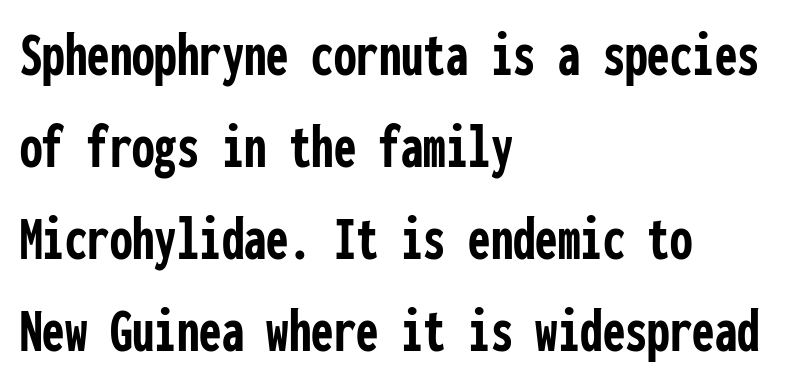
Q: Is the text bold? A: Yes.
Q: Is the text italic (slanted)? A: No, it is upright.
Q: Is the typeface a serif or a sans-serif typeface? A: Sans-serif.
Q: Is the text underlined? A: No.
Q: How is the paragraph aligned? A: Left-aligned.
Q: Is the spacing between letters normal or unusually wide? A: Normal.
Q: Is the spacing between lines tight, normal or loose? A: Normal.
Q: Width (condensed, normal, or wide)? A: Condensed.
Q: Stroke contrast? A: Low.
Q: x-height? A: Medium.
Q: Monospaced? A: Yes.
